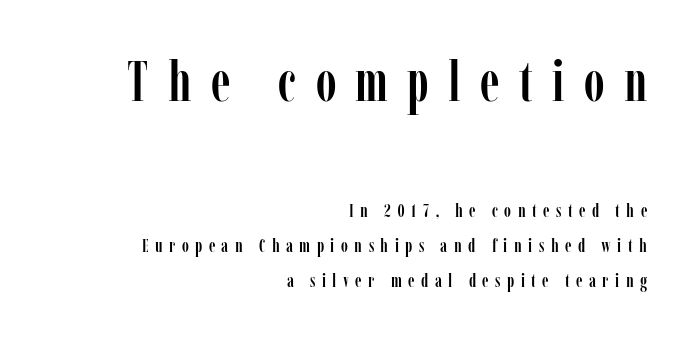
Q: Is the text italic (slanted)? A: No, it is upright.
Q: Is the typeface a serif or a sans-serif typeface? A: Serif.
Q: Is the text underlined? A: No.
Q: How is the paragraph aligned? A: Right-aligned.
Q: Is the spacing between letters normal or unusually wide? A: Unusually wide.
Q: Which block of text is set in a larger size, the first (top) or the second (bottom)? A: The first (top) one.
Q: Width (condensed, normal, or wide)? A: Condensed.
Q: Stroke contrast? A: Low.
Q: x-height? A: Medium.
Q: Monospaced? A: No.
